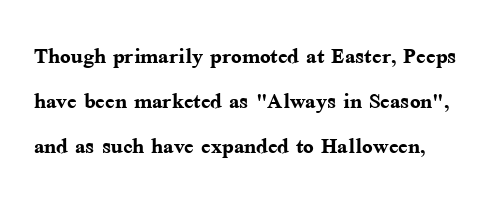
Summary of weight: heavy, a full bold. Compared with typical paragraphs, the rows here are spaced about the same. Each letter keeps its own natural width here, so spacing adapts to shape. Tracking here is standard; glyphs follow each other at the usual distance. Letters rest on an invisible, unmarked baseline.
